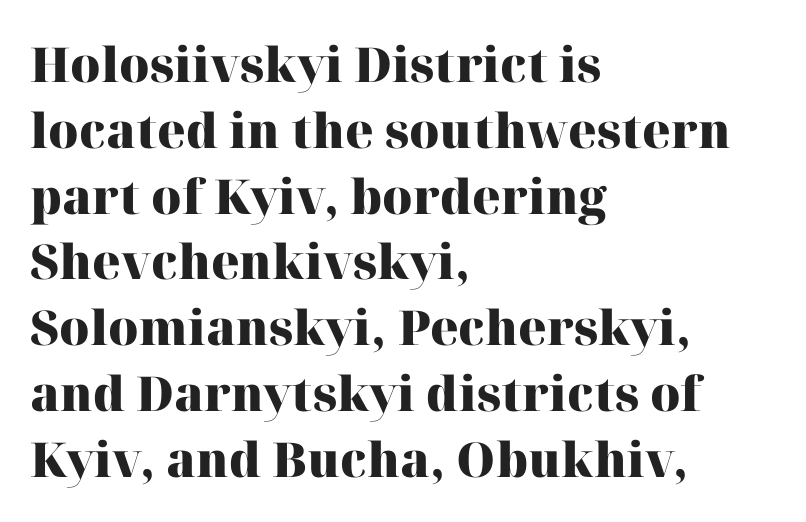
Every stem runs plumb, perpendicular to the baseline. Quick note: underline off. Compared with typical body copy, the letter spacing here is the same. These lines carry a lot of weight — the face is fully bold. Do the characters align in a grid? No, the font is proportional. Check where the strokes stop: tiny serifs finish them off.
